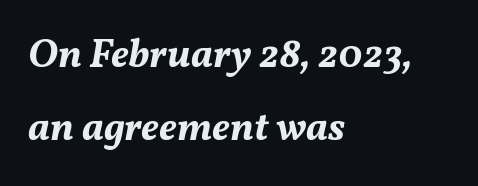
{"italic": "yes", "lean": "right", "slant_degrees": 11, "bold": "yes", "weight": "bold", "width": "normal", "stroke_contrast": "medium", "x_height": "medium", "monospaced": "no", "underline": "no", "align": "left", "line_spacing_ratio": 1.82, "letter_spacing": "normal", "letter_spacing_em": 0.0, "glyph_px": 40}
